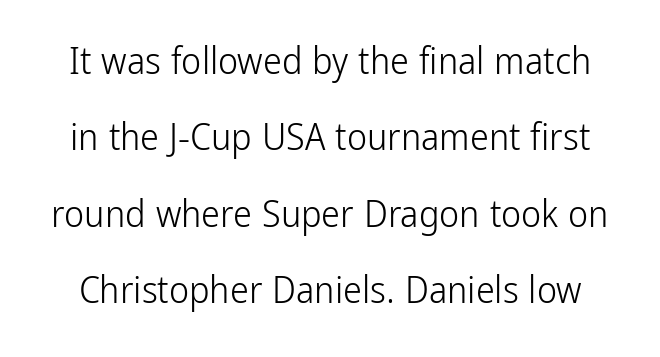
The image shows 38 px light, condensed sans-serif type, upright; set loose line spacing (2.01x), normal letter spacing, not underlined; low stroke contrast and a medium x-height.
